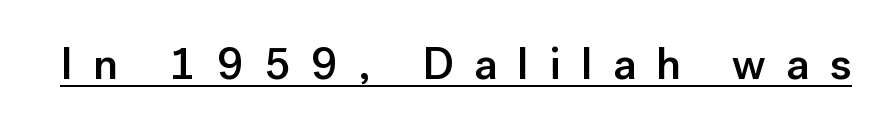
Q: Is the text bold? A: Semi-bold.
Q: Is the text italic (slanted)? A: No, it is upright.
Q: Is the typeface a serif or a sans-serif typeface? A: Sans-serif.
Q: Is the text underlined? A: Yes.
Q: Is the spacing between letters normal or unusually wide? A: Unusually wide.
Q: Width (condensed, normal, or wide)? A: Normal.
Q: Stroke contrast? A: Low.
Q: x-height? A: Medium.
Q: Monospaced? A: No.
